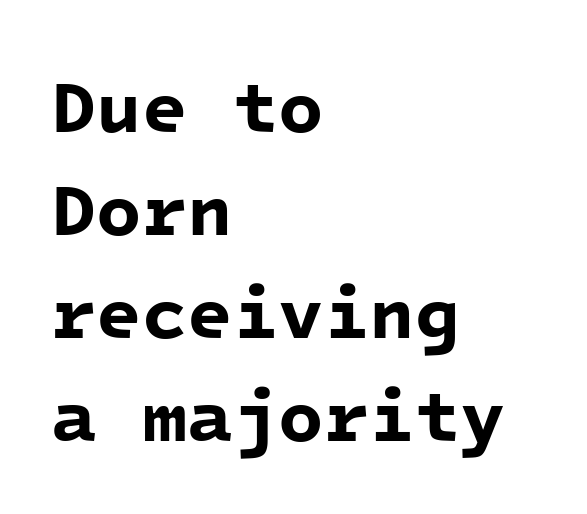
{"serif": "no", "bold": "yes", "weight": "bold", "width": "normal", "stroke_contrast": "low", "x_height": "medium", "monospaced": "yes", "underline": "no", "align": "left", "line_spacing": "normal", "line_spacing_ratio": 1.39, "letter_spacing": "normal", "letter_spacing_em": 0.0, "glyph_px": 74}
